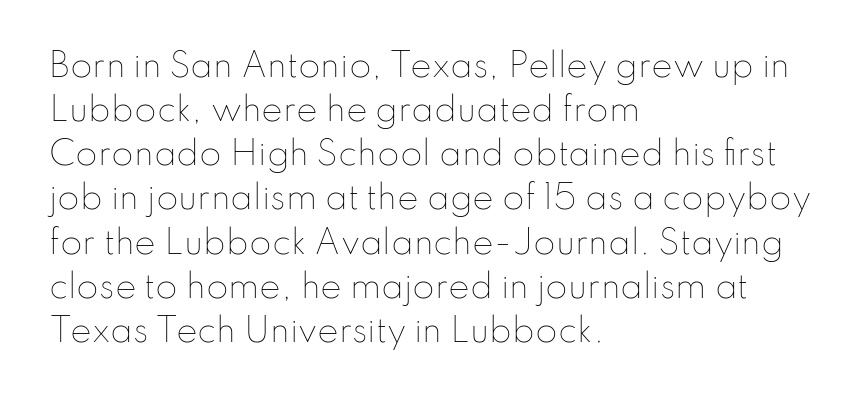
Here the designer chose a conventional face with non-uniform glyph widths. These lines are set flush left with a ragged right edge. Rendered with straight, roman letterforms. Letters have the restrained weight of plain body copy at most. Compared with typical body copy, the letter spacing here is the same.
